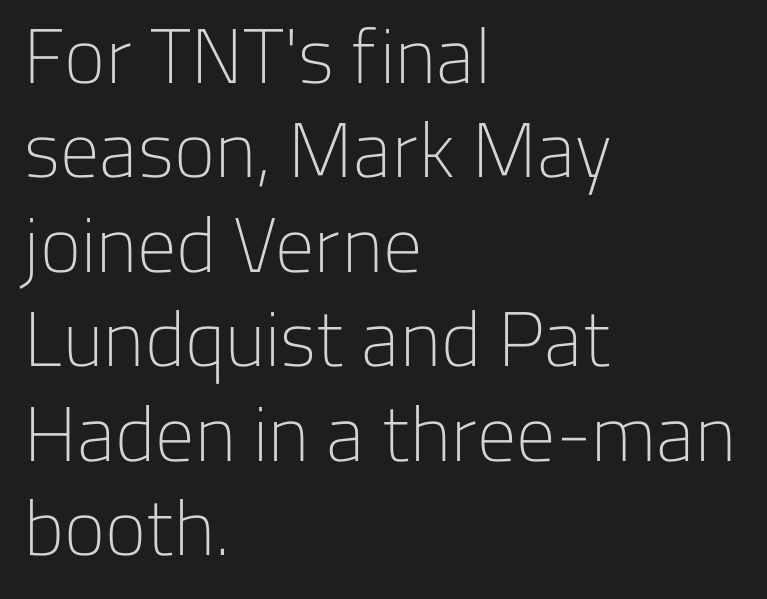
{"serif": "no", "italic": "no", "bold": "no", "weight": "light", "width": "normal", "stroke_contrast": "low", "x_height": "medium", "monospaced": "no", "underline": "no", "align": "left", "line_spacing_ratio": 1.21, "letter_spacing": "normal", "letter_spacing_em": 0.0, "glyph_px": 78}
